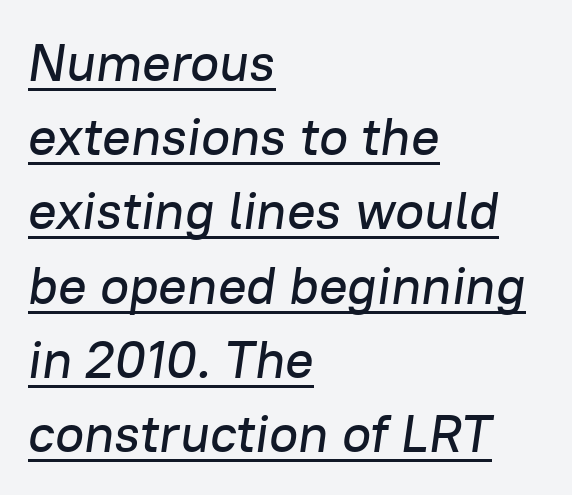
Notice how the passage keeps a crisp vertical edge on the left only. The letters advance in unequal steps, a hallmark of proportional type. Normally led — the rows are evenly, conventionally spaced. There is no visible air inserted between adjacent glyphs. This rendering features underlined lettering.
